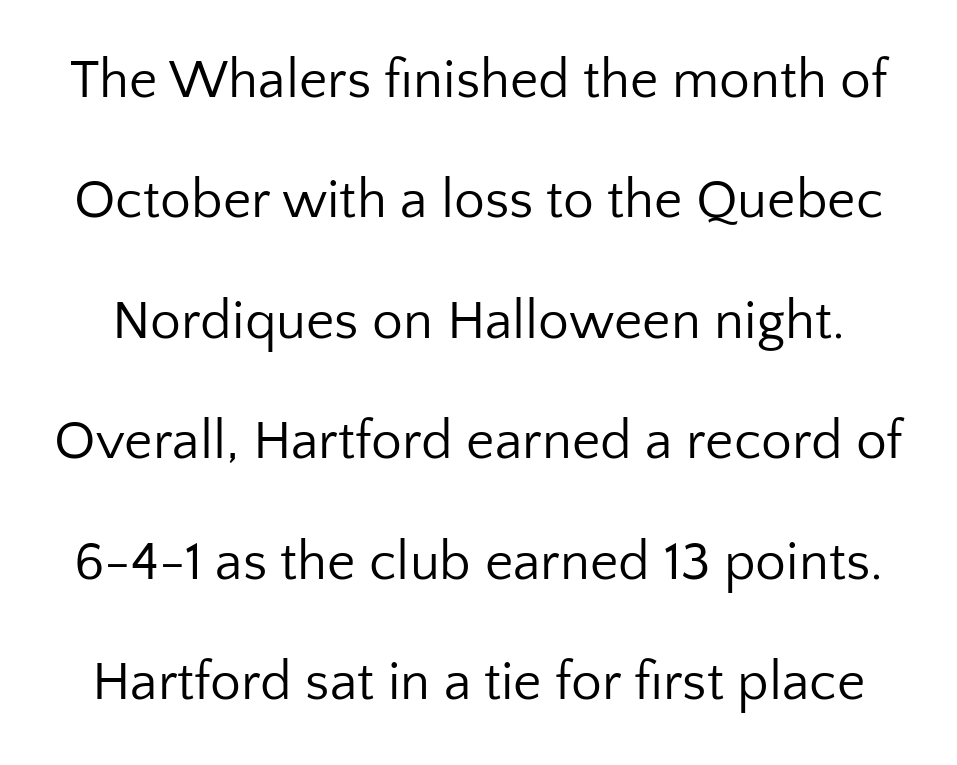
The image shows 55 px regular-weight sans-serif type, upright; set loose line spacing (2.19x), normal letter spacing, not underlined; low stroke contrast and a medium x-height.
